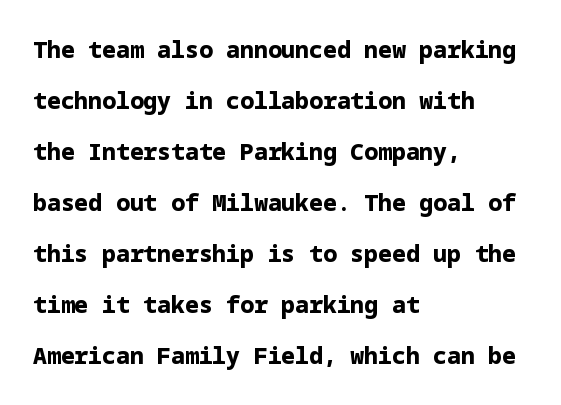
Successive baselines arrive slowly, with a big drop between each. Plain, unruled lines of type. A student would call this left alignment; a typographer would say flush left, rag right. Summary of weight: heavy, a full bold.
